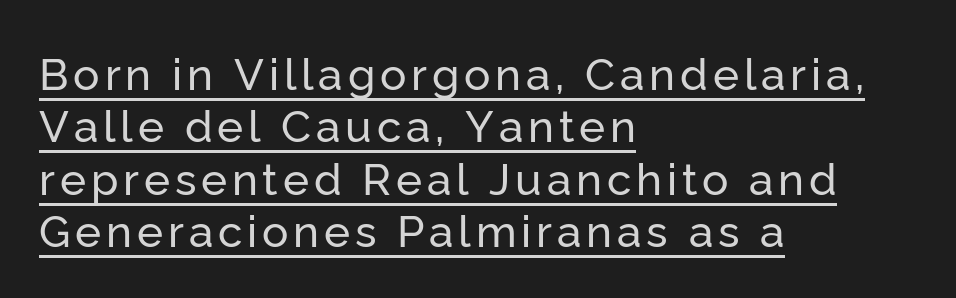
Q: Is the text italic (slanted)? A: No, it is upright.
Q: Is the typeface a serif or a sans-serif typeface? A: Sans-serif.
Q: Is the text underlined? A: Yes.
Q: How is the paragraph aligned? A: Left-aligned.
Q: Width (condensed, normal, or wide)? A: Normal.
Q: Stroke contrast? A: Low.
Q: x-height? A: Medium.
Q: Monospaced? A: No.
